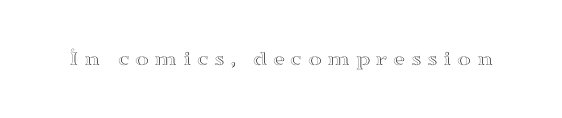
The letters stand straight up with perfectly vertical stems. Someone cranked the tracking dial way up on this one. The foot of each line stays bare and open.
